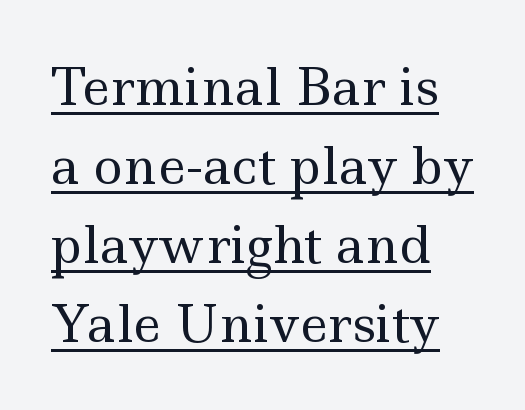
{"serif": "yes", "italic": "no", "bold": "no", "weight": "regular", "width": "wide", "x_height": "small", "monospaced": "no", "underline": "yes", "align": "left", "line_spacing": "normal", "line_spacing_ratio": 1.58, "letter_spacing": "normal", "letter_spacing_em": 0.0, "glyph_px": 50}
